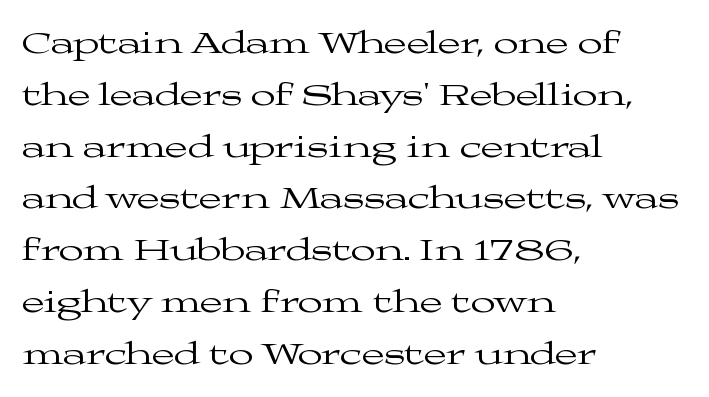
The rendering uses natural spacing where letterforms have individual widths. Every character sits straight up, as roman type does. Check the space under the baseline: it is left empty. Stroke thickness stays within the range of a standard reading face or lighter. Caption: standard tracking, unaltered.
